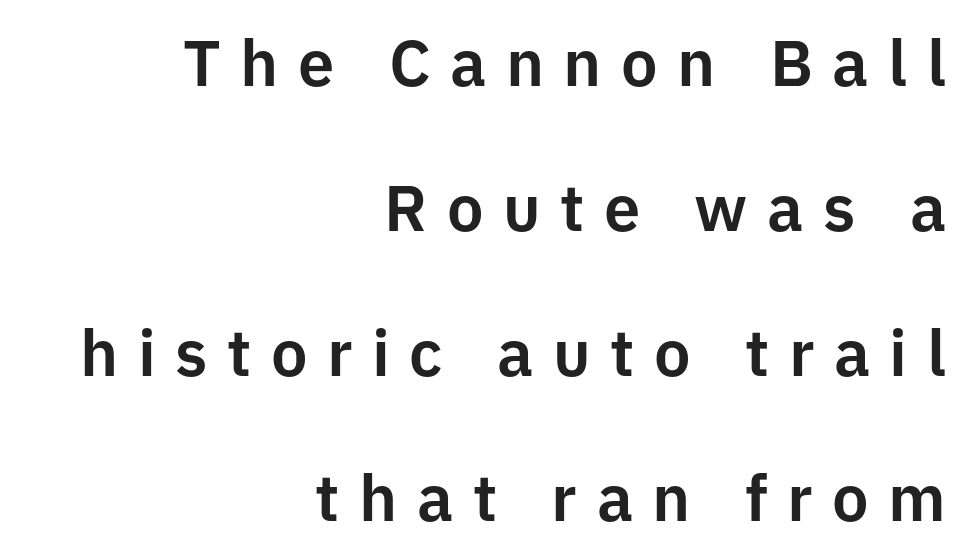
Between one letter and the next there's a generous, obvious gap. No feet cap the strokes, marking this as sans-serif type. The setting favours the right margin, as signatures and pull-quotes sometimes do. Each letter keeps its own natural width here, so spacing adapts to shape.
